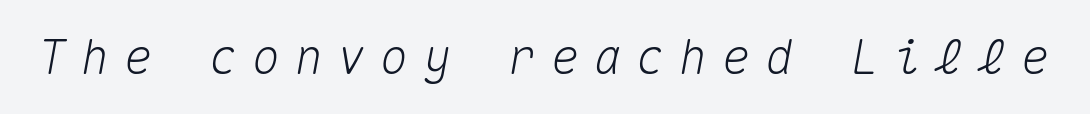
The image shows 48 px text type, italic (leaning right), monospaced; set unusually wide letter spacing (+0.29 em), not underlined; medium stroke contrast and a medium x-height.
